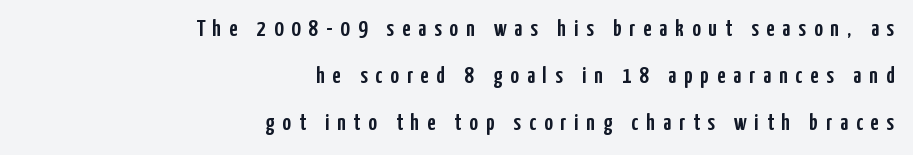
Honestly, the letter spacing is so wide it's the main thing you notice. Vertical strokes here are truly vertical. Leading is clearly above the norm, producing a sparse column. Leftover space on each line is placed entirely before the opening word.
